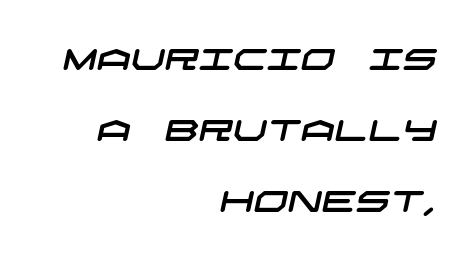
Q: Is the typeface a serif or a sans-serif typeface? A: Sans-serif.
Q: Is the text underlined? A: No.
Q: How is the paragraph aligned? A: Right-aligned.
Q: Is the spacing between letters normal or unusually wide? A: Normal.
Q: Is the spacing between lines tight, normal or loose? A: Loose.
Q: Width (condensed, normal, or wide)? A: Wide.
Q: Stroke contrast? A: Low.
Q: x-height? A: Large.
